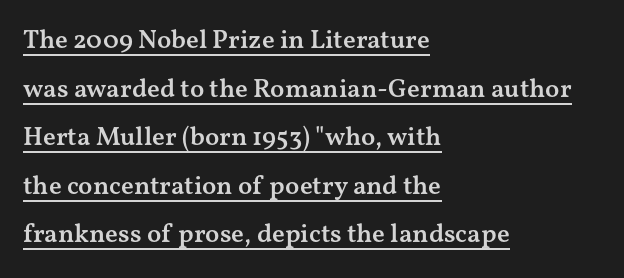
{"italic": "no", "bold": "semi", "underline": "yes", "align": "left", "line_spacing_ratio": 1.87, "letter_spacing": "normal", "letter_spacing_em": 0.0, "glyph_px": 26}
